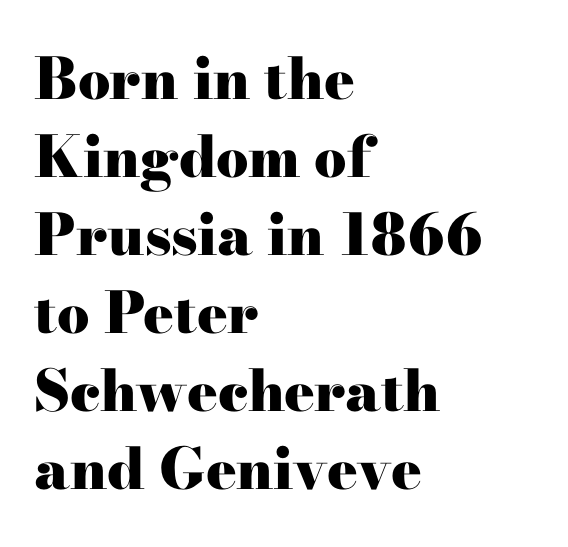
Q: Is the text bold? A: Yes.
Q: Is the text italic (slanted)? A: No, it is upright.
Q: Is the typeface a serif or a sans-serif typeface? A: Serif.
Q: Is the text underlined? A: No.
Q: How is the paragraph aligned? A: Left-aligned.
Q: Is the spacing between letters normal or unusually wide? A: Normal.
Q: Is the spacing between lines tight, normal or loose? A: Normal.
Q: Width (condensed, normal, or wide)? A: Wide.
Q: Stroke contrast? A: High.
Q: x-height? A: Small.
Q: Monospaced? A: No.
